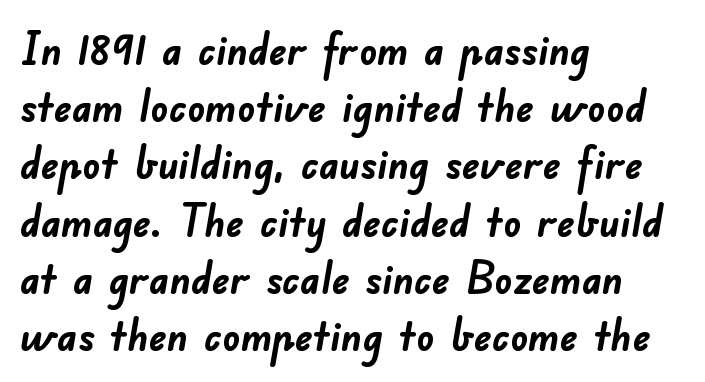
Does the copy run flush right? No — it runs flush left. A typesetter would call this proportional, since set widths differ per character. Is this a sans? Yes — the strokes have no serifs. The font is running at its bold setting. Honestly, there is no underline to notice here at all.
